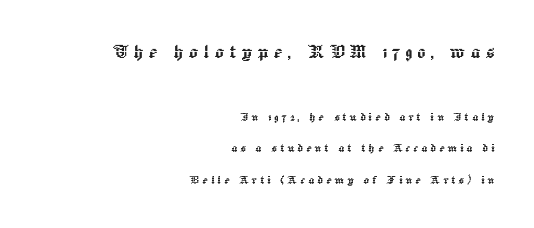
The image shows 23 px text type, upright; set right-aligned, loose line spacing (2.24x), unusually wide letter spacing (+0.23 em), not underlined; the first (top) block is 1.64x larger.
